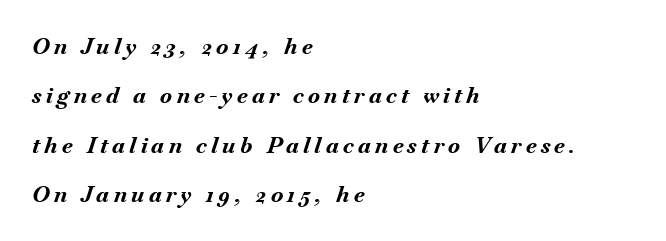
You could only call the tracking loose — the letters float apart. Glance below the letters and you will spot only blank space. Heft: maximum for text — a bold. This sample uses an oblique cut, with every glyph tilted off the vertical.
